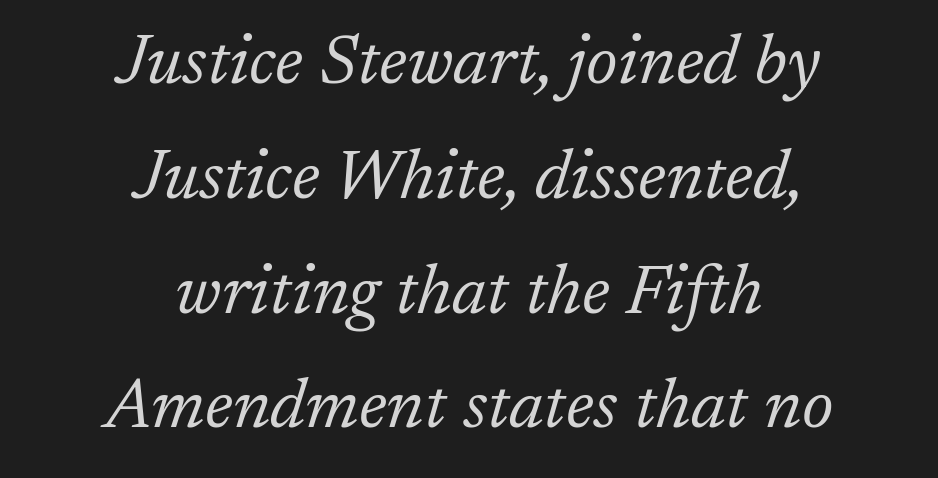
The image shows 70 px light serif type, italic (leaning right); set centered, normal line spacing (1.64x), normal letter spacing, not underlined; low stroke contrast and a medium x-height.
